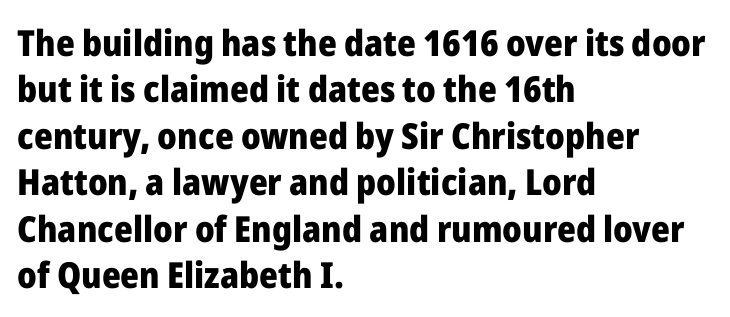
The image shows 36 px heavy sans-serif type, upright; set left-aligned, normal line spacing (1.29x), normal letter spacing, not underlined; low stroke contrast and a medium x-height.
